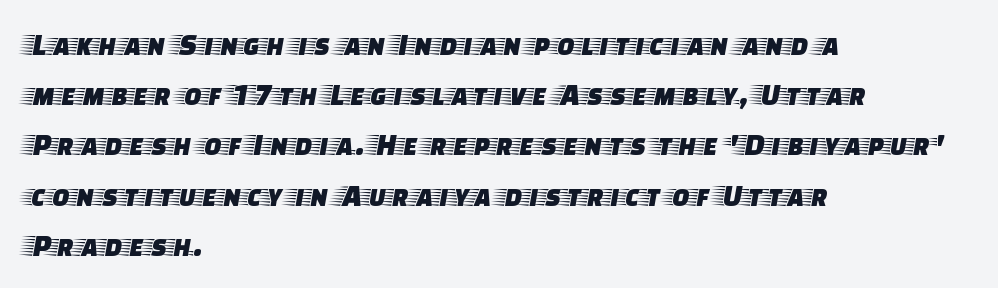
The image shows 32 px wide serif type; set left-aligned, normal line spacing (1.57x), normal letter spacing, not underlined; low stroke contrast and a large x-height.
